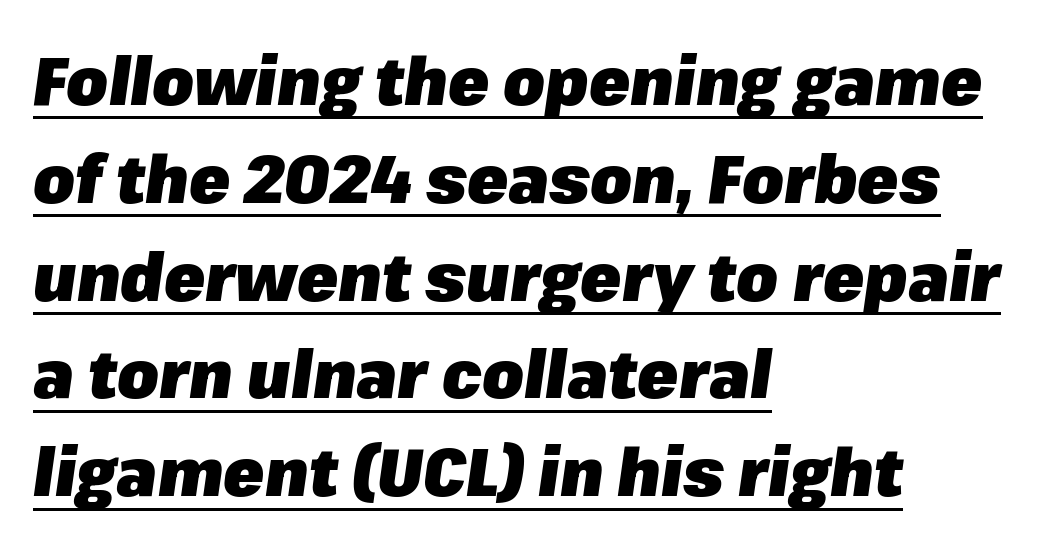
The image shows 67 px heavy type, italic (leaning right); set left-aligned, normal line spacing (1.46x), normal letter spacing, underlined; low stroke contrast and a medium x-height.
